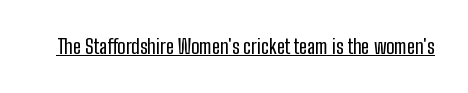
The letters stand upright; this is a roman face. Tracking here is standard; glyphs follow each other at the usual distance. Descenders here cross a horizontal rule under the line.
